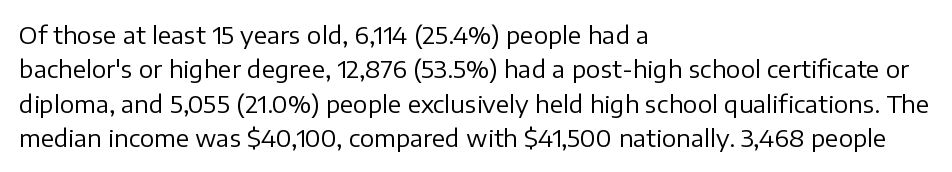
Q: Is the text bold? A: No.
Q: Is the text italic (slanted)? A: No, it is upright.
Q: Is the text underlined? A: No.
Q: How is the paragraph aligned? A: Left-aligned.
Q: Is the spacing between letters normal or unusually wide? A: Normal.
Q: Is the spacing between lines tight, normal or loose? A: Normal.
